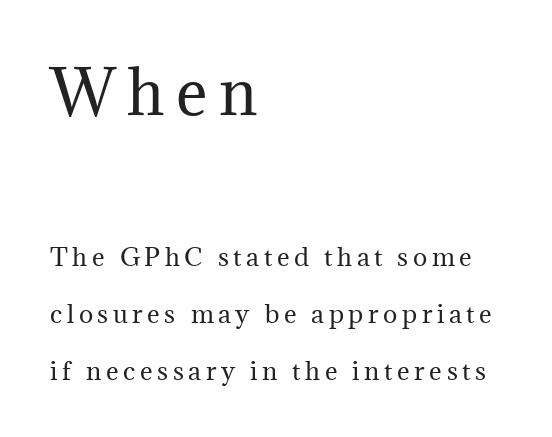
{"serif": "yes", "italic": "no", "bold": "no", "weight": "regular", "width": "normal", "stroke_contrast": "medium", "x_height": "medium", "monospaced": "no", "underline": "no", "align": "left", "line_spacing": "loose", "line_spacing_ratio": 2.37, "larger_block": "first", "size_ratio": 2.5, "glyph_px": 60}
